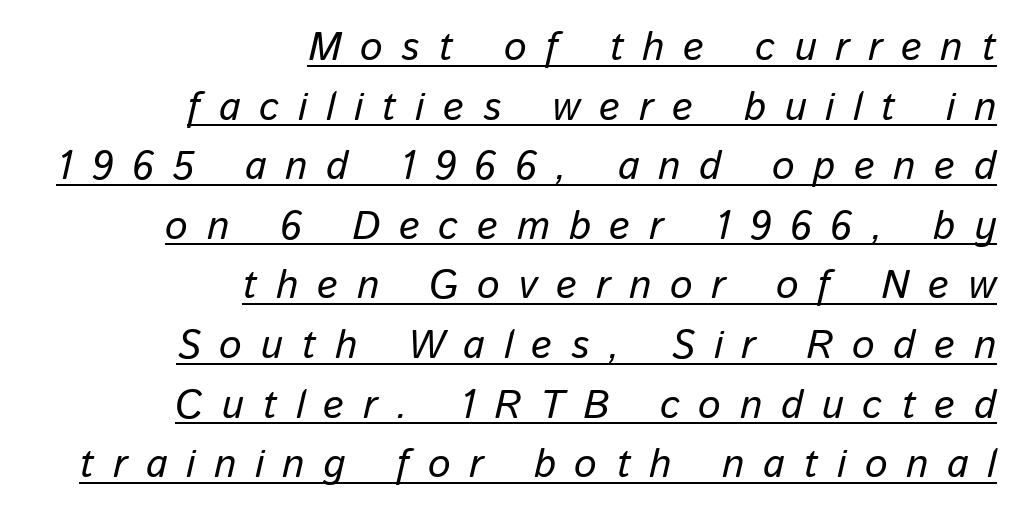
{"italic": "yes", "lean": "right", "slant_degrees": 13, "bold": "no", "weight": "regular", "width": "normal", "stroke_contrast": "low", "x_height": "medium", "monospaced": "no", "underline": "yes", "align": "right", "line_spacing": "normal", "line_spacing_ratio": 1.49, "letter_spacing": "wide", "letter_spacing_em": 0.47, "glyph_px": 40}
